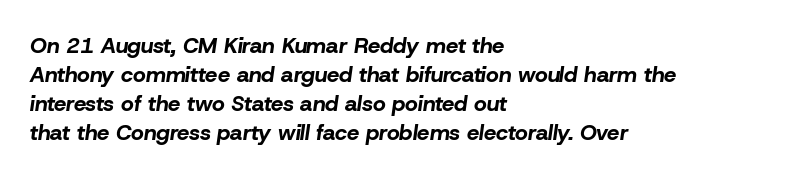
Honestly, there is no underline to notice here at all. The specimen reads as italic at a glance. The sample has been set heavy, in full bold. The letterforms sit shoulder to shoulder at normal distance. Horizontal bands of white between lines are of average thickness. Casual observation: everything's shoved over to the left.
